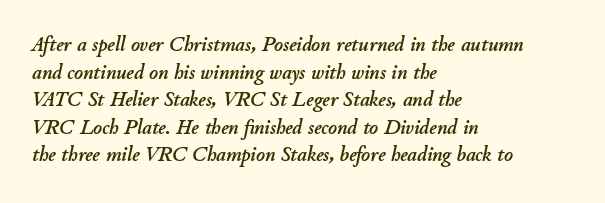
{"italic": "yes", "lean": "right", "slant_degrees": 11, "underline": "no", "align": "left", "line_spacing": "normal", "line_spacing_ratio": 1.31, "letter_spacing": "normal", "letter_spacing_em": 0.0, "glyph_px": 21}
